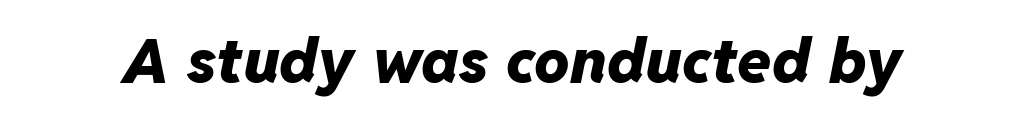
Does extra space separate the letters? No, they use regular spacing. Character widths vary here, with narrow letters taking less room than wide ones. Looking at the ascenders, they clearly lean. The sample has been set heavy, in full bold.
